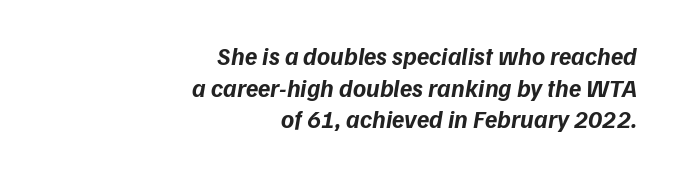
{"italic": "yes", "lean": "right", "slant_degrees": 9, "bold": "yes", "underline": "no", "align": "right", "line_spacing": "normal", "line_spacing_ratio": 1.27, "letter_spacing": "normal", "letter_spacing_em": 0.0, "glyph_px": 25}
